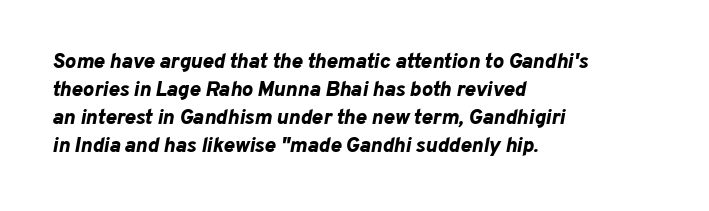
Q: Is the text bold? A: Yes.
Q: Is the text italic (slanted)? A: Yes, it leans right by about 10 degrees.
Q: Is the text underlined? A: No.
Q: How is the paragraph aligned? A: Left-aligned.
Q: Is the spacing between letters normal or unusually wide? A: Normal.
Q: Is the spacing between lines tight, normal or loose? A: Normal.
